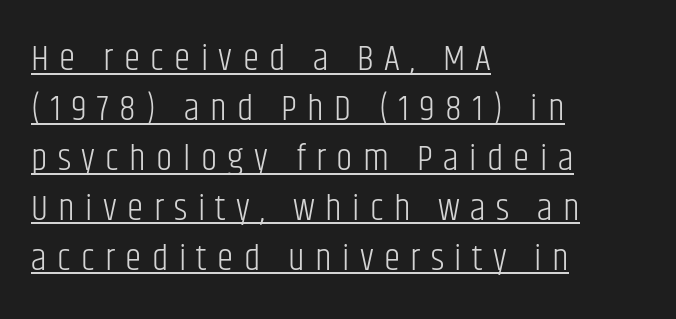
{"serif": "no", "italic": "no", "bold": "no", "weight": "light", "width": "condensed", "stroke_contrast": "low", "x_height": "large", "monospaced": "no", "underline": "yes", "align": "left", "line_spacing": "normal", "line_spacing_ratio": 1.35, "letter_spacing": "wide", "letter_spacing_em": 0.28, "glyph_px": 37}
